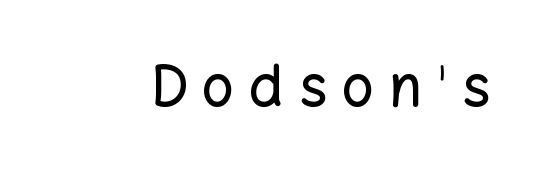
Q: Is the text italic (slanted)? A: No, it is upright.
Q: Is the typeface a serif or a sans-serif typeface? A: Sans-serif.
Q: Is the text underlined? A: No.
Q: Is the spacing between letters normal or unusually wide? A: Unusually wide.
Q: Width (condensed, normal, or wide)? A: Normal.
Q: Stroke contrast? A: Low.
Q: x-height? A: Medium.
Q: Monospaced? A: No.
